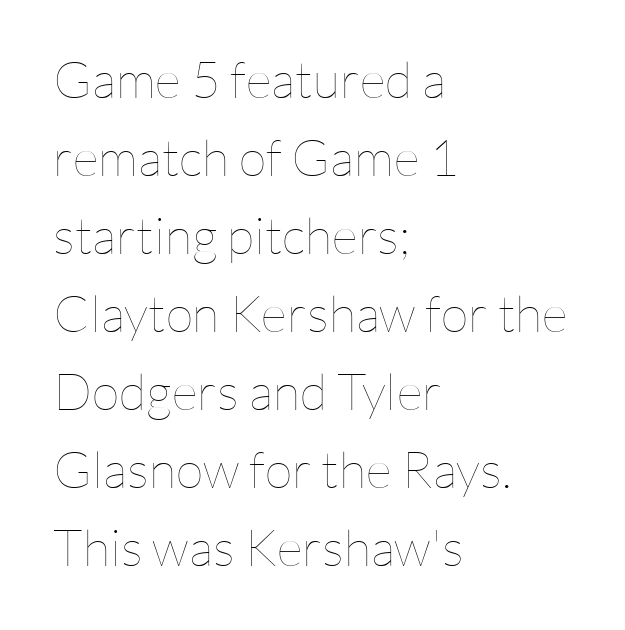
Q: Is the text bold? A: No.
Q: Is the text italic (slanted)? A: No, it is upright.
Q: Is the text underlined? A: No.
Q: How is the paragraph aligned? A: Left-aligned.
Q: Is the spacing between letters normal or unusually wide? A: Normal.
Q: Is the spacing between lines tight, normal or loose? A: Normal.
Q: Width (condensed, normal, or wide)? A: Normal.
Q: Stroke contrast? A: Low.
Q: x-height? A: Medium.
Q: Monospaced? A: No.
